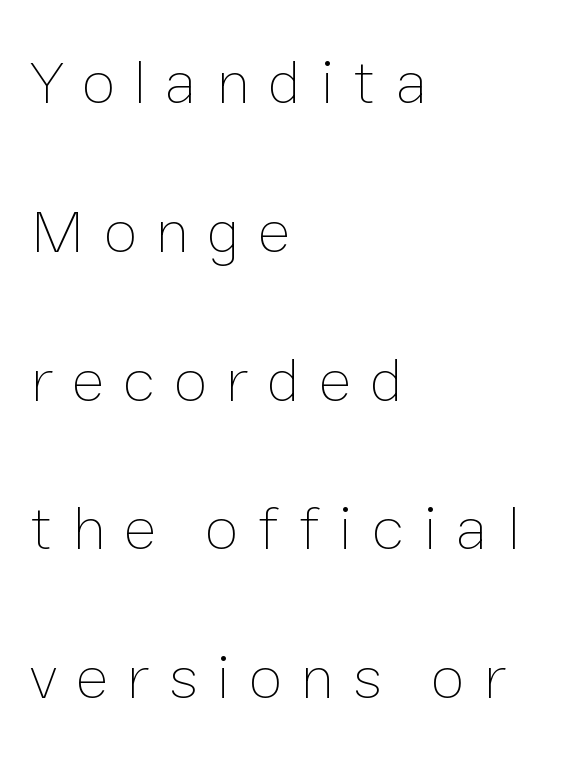
Q: Is the text bold? A: No.
Q: Is the text italic (slanted)? A: No, it is upright.
Q: Is the text underlined? A: No.
Q: How is the paragraph aligned? A: Left-aligned.
Q: Is the spacing between letters normal or unusually wide? A: Unusually wide.
Q: Is the spacing between lines tight, normal or loose? A: Loose.
Q: Width (condensed, normal, or wide)? A: Normal.
Q: Stroke contrast? A: Low.
Q: x-height? A: Medium.
Q: Monospaced? A: No.
